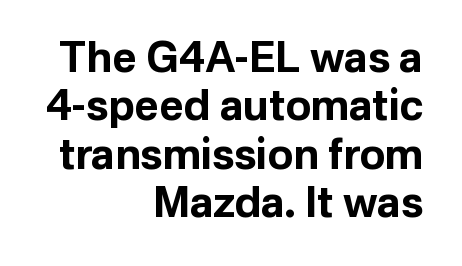
{"serif": "no", "italic": "no", "bold": "yes", "weight": "bold", "width": "normal", "stroke_contrast": "low", "x_height": "medium", "monospaced": "no", "underline": "no", "align": "right", "line_spacing": "tight", "line_spacing_ratio": 1.15, "letter_spacing": "normal", "letter_spacing_em": 0.0, "glyph_px": 42}
